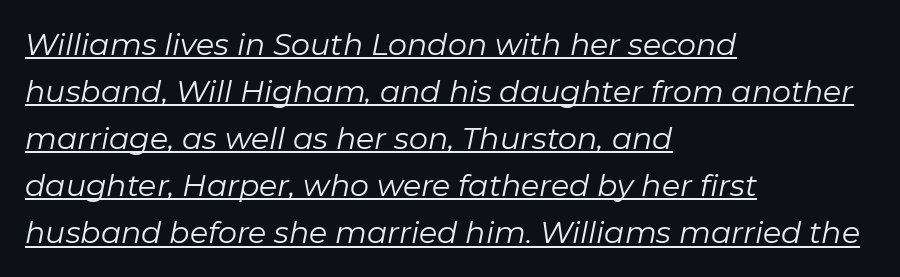
The font is comparable to plain body text, perhaps lighter. Looks like regular typesetting: each glyph gets only the width it needs. Words appear dense and cohesive because spacing is normal. Interline gaps are of average width in this sample. The passage shown is underscored from start to finish. Leftover space on each line is placed entirely after the last word.
